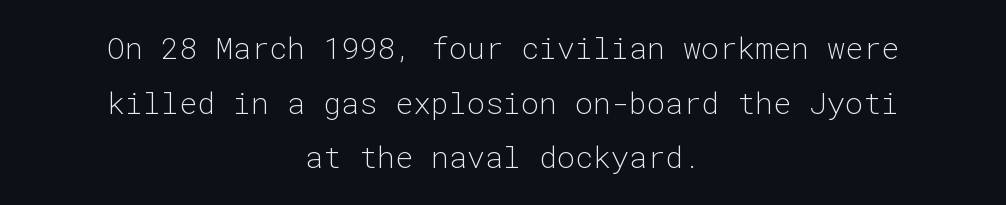
The image shows 30 px light sans-serif type, upright, monospaced; set centered, line spacing 1.82x, normal letter spacing, not underlined; low stroke contrast and a medium x-height.
